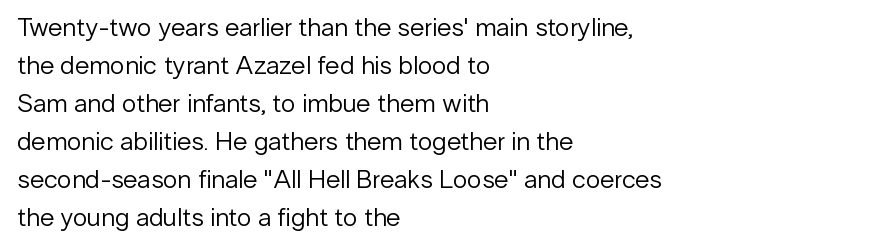
Q: Is the text bold? A: No.
Q: Is the text italic (slanted)? A: No, it is upright.
Q: Is the text underlined? A: No.
Q: How is the paragraph aligned? A: Left-aligned.
Q: Is the spacing between letters normal or unusually wide? A: Normal.
Q: Is the spacing between lines tight, normal or loose? A: Normal.
